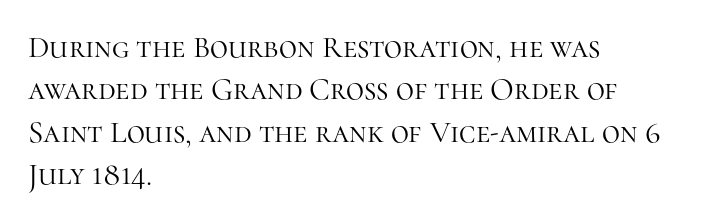
Q: Is the text bold? A: No.
Q: Is the text italic (slanted)? A: No, it is upright.
Q: Is the typeface a serif or a sans-serif typeface? A: Serif.
Q: Is the text underlined? A: No.
Q: How is the paragraph aligned? A: Left-aligned.
Q: Is the spacing between letters normal or unusually wide? A: Normal.
Q: Is the spacing between lines tight, normal or loose? A: Normal.
Q: Width (condensed, normal, or wide)? A: Normal.
Q: Stroke contrast? A: High.
Q: x-height? A: Medium.
Q: Monospaced? A: No.
